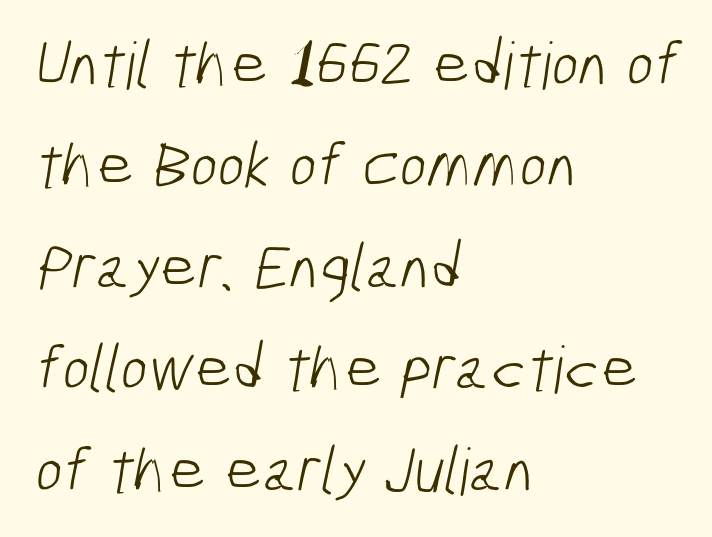
Q: Is the text bold? A: No.
Q: Is the typeface a serif or a sans-serif typeface? A: Sans-serif.
Q: Is the text underlined? A: No.
Q: How is the paragraph aligned? A: Left-aligned.
Q: Is the spacing between letters normal or unusually wide? A: Normal.
Q: Is the spacing between lines tight, normal or loose? A: Normal.
Q: Width (condensed, normal, or wide)? A: Condensed.
Q: Stroke contrast? A: Low.
Q: x-height? A: Medium.
Q: Monospaced? A: No.
